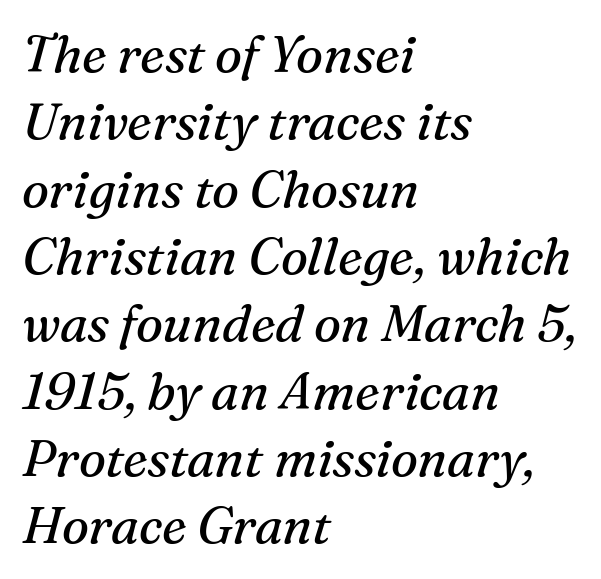
The image shows 51 px regular-weight serif type, italic (leaning right); set left-aligned, normal line spacing (1.32x), normal letter spacing, not underlined; medium stroke contrast and a medium x-height.
